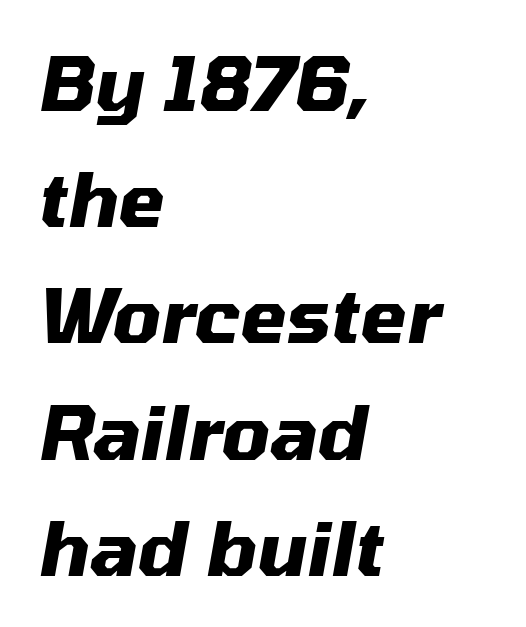
{"italic": "yes", "lean": "right", "slant_degrees": 10, "bold": "yes", "weight": "heavy", "width": "normal", "stroke_contrast": "medium", "x_height": "medium", "monospaced": "no", "underline": "no", "align": "left", "line_spacing": "normal", "line_spacing_ratio": 1.55, "letter_spacing": "normal", "letter_spacing_em": 0.0, "glyph_px": 75}
